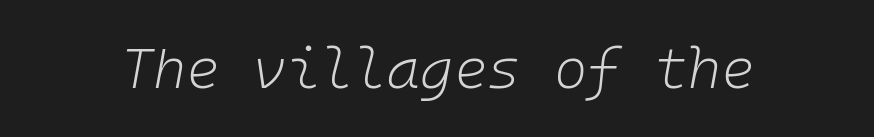
{"italic": "yes", "lean": "right", "slant_degrees": 10, "bold": "no", "weight": "light", "width": "normal", "stroke_contrast": "low", "x_height": "medium", "monospaced": "yes", "underline": "no", "letter_spacing": "normal", "letter_spacing_em": 0.0, "glyph_px": 57}
